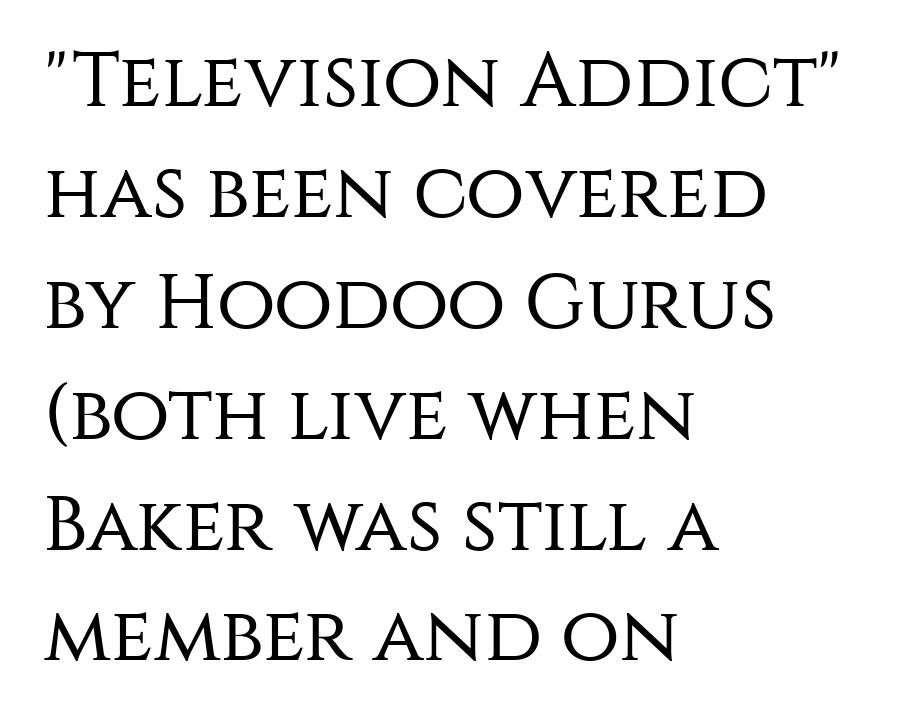
The image shows 77 px regular-weight sans-serif type, upright; set left-aligned, normal line spacing (1.44x), normal letter spacing, not underlined; medium stroke contrast and a large x-height.
